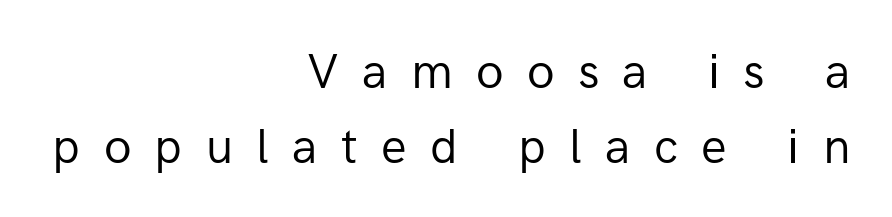
Q: Is the text bold? A: No.
Q: Is the text italic (slanted)? A: No, it is upright.
Q: Is the typeface a serif or a sans-serif typeface? A: Sans-serif.
Q: Is the text underlined? A: No.
Q: How is the paragraph aligned? A: Right-aligned.
Q: Is the spacing between letters normal or unusually wide? A: Unusually wide.
Q: Is the spacing between lines tight, normal or loose? A: Normal.
Q: Width (condensed, normal, or wide)? A: Normal.
Q: Stroke contrast? A: Low.
Q: x-height? A: Medium.
Q: Monospaced? A: No.
